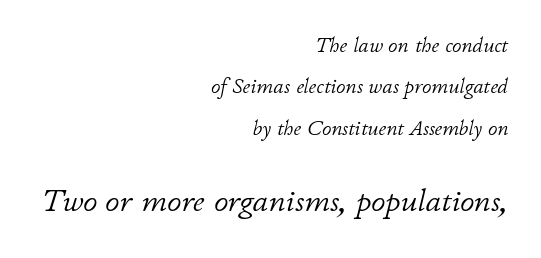
Q: Is the text bold? A: No.
Q: Is the text italic (slanted)? A: Yes, it leans right by about 11 degrees.
Q: Is the text underlined? A: No.
Q: How is the paragraph aligned? A: Right-aligned.
Q: Is the spacing between letters normal or unusually wide? A: Normal.
Q: Is the spacing between lines tight, normal or loose? A: Loose.
Q: Which block of text is set in a larger size, the first (top) or the second (bottom)? A: The second (bottom) one.
Q: Width (condensed, normal, or wide)? A: Normal.
Q: Stroke contrast? A: Low.
Q: x-height? A: Small.
Q: Monospaced? A: No.
